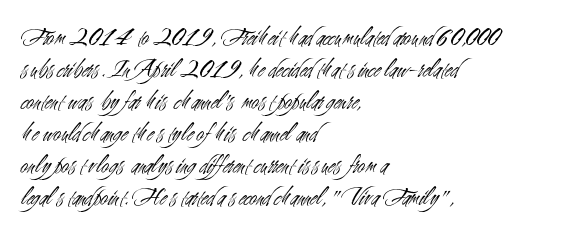
Q: Is the text bold? A: No.
Q: Is the text italic (slanted)? A: Yes.
Q: Is the text underlined? A: No.
Q: How is the paragraph aligned? A: Left-aligned.
Q: Is the spacing between letters normal or unusually wide? A: Normal.
